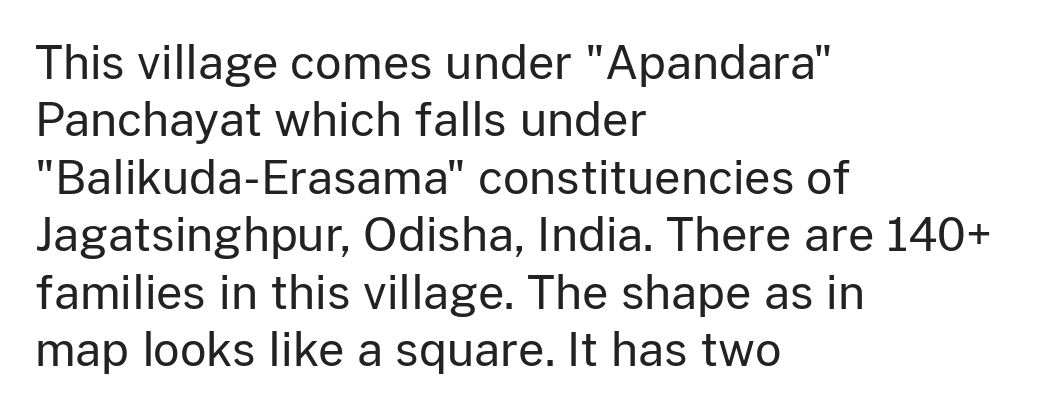
The words here are not underlined. A roman cut, with each character standing at attention. There is no visible air inserted between adjacent glyphs. The type family on display is of the sans-serif kind.
